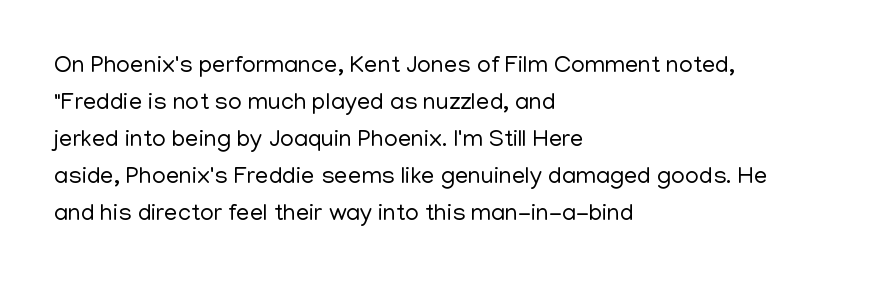
{"italic": "no", "bold": "no", "underline": "no", "align": "left", "line_spacing": "normal", "line_spacing_ratio": 1.54, "letter_spacing": "normal", "letter_spacing_em": 0.0, "glyph_px": 24}
